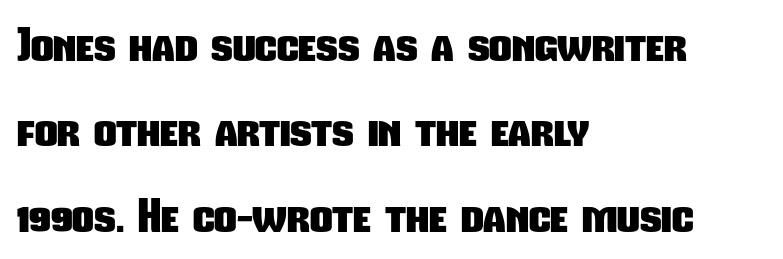
{"serif": "no", "bold": "yes", "weight": "heavy", "width": "condensed", "stroke_contrast": "low", "x_height": "medium", "monospaced": "no", "underline": "no", "align": "left", "line_spacing": "loose", "line_spacing_ratio": 1.94, "letter_spacing": "normal", "letter_spacing_em": 0.0, "glyph_px": 44}
